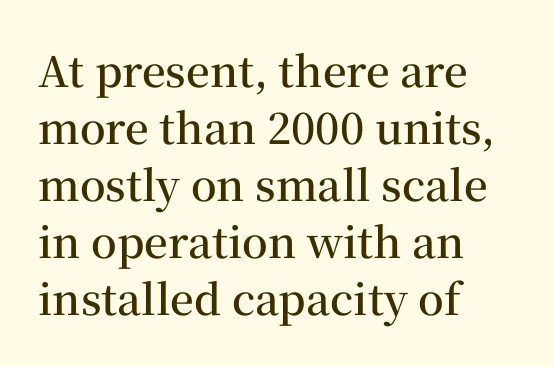
Does extra space separate the letters? No, they use regular spacing. Typeset ragged right — the left edge is the straight one. Looks like regular typesetting: each glyph gets only the width it needs. The strokes are fattened partway — semibold, not bold. The lines sit at an ordinary, default distance from one another. The baseline area is clear.
